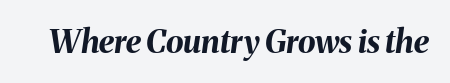
Q: Is the text bold? A: Yes.
Q: Is the text italic (slanted)? A: Yes, it leans right by about 8 degrees.
Q: Is the text underlined? A: No.
Q: Is the spacing between letters normal or unusually wide? A: Normal.
Q: Width (condensed, normal, or wide)? A: Normal.
Q: Stroke contrast? A: Medium.
Q: x-height? A: Medium.
Q: Monospaced? A: No.
